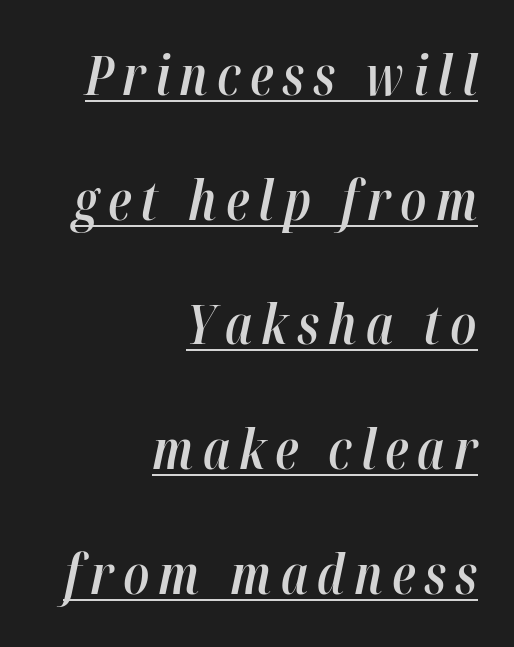
The image shows 54 px semibold, condensed type, italic (leaning right); set right-aligned, loose line spacing (2.31x), underlined; high stroke contrast and a medium x-height.
